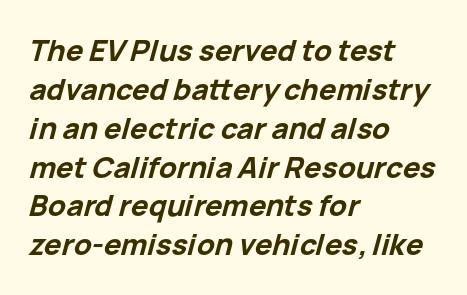
The image shows 29 px bold type, italic (leaning right); set left-aligned, normal line spacing (1.34x), normal letter spacing, not underlined; low stroke contrast and a medium x-height.
